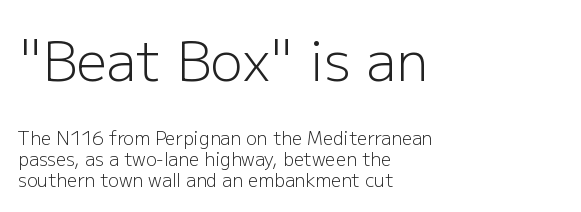
The image shows 54 px light sans-serif type, upright; set left-aligned, line spacing 1.17x, normal letter spacing, not underlined; the first (top) block is 3.0x larger; low stroke contrast and a medium x-height.
